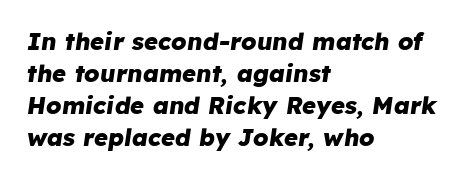
The image shows 24 px bold type, italic (leaning right); set left-aligned, normal line spacing (1.34x), normal letter spacing, not underlined.
